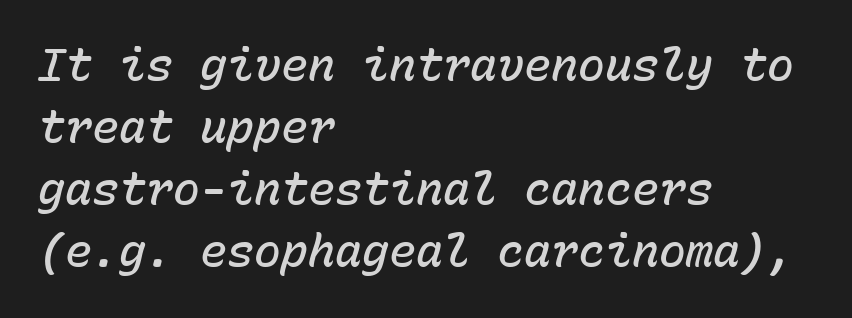
{"italic": "yes", "lean": "right", "slant_degrees": 15, "bold": "semi", "weight": "semibold", "width": "normal", "stroke_contrast": "low", "x_height": "medium", "monospaced": "yes", "underline": "no", "align": "left", "line_spacing": "normal", "line_spacing_ratio": 1.38, "letter_spacing": "normal", "letter_spacing_em": 0.0, "glyph_px": 45}
